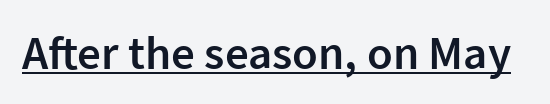
This is moderately heavy type, rendered in semibold. Observe the ordinary spacing: letters are neighbours, not strangers. A typographer would call this underscored text. The face used here is proportionally spaced, like ordinary book or web type.
